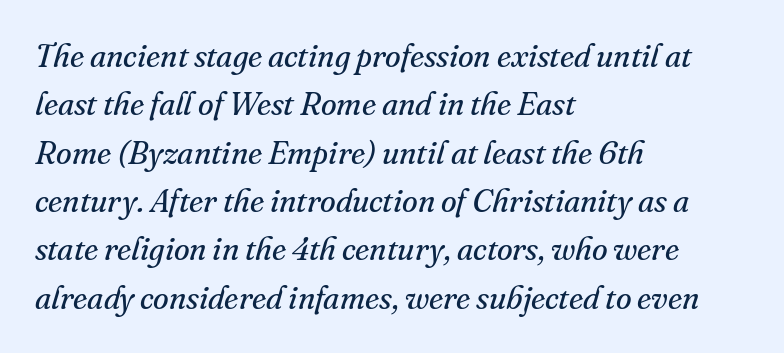
Q: Is the text bold? A: No.
Q: Is the text italic (slanted)? A: Yes, it leans right by about 16 degrees.
Q: Is the typeface a serif or a sans-serif typeface? A: Serif.
Q: Is the text underlined? A: No.
Q: How is the paragraph aligned? A: Left-aligned.
Q: Is the spacing between letters normal or unusually wide? A: Normal.
Q: Is the spacing between lines tight, normal or loose? A: Normal.
Q: Width (condensed, normal, or wide)? A: Normal.
Q: Stroke contrast? A: Medium.
Q: x-height? A: Small.
Q: Monospaced? A: No.
